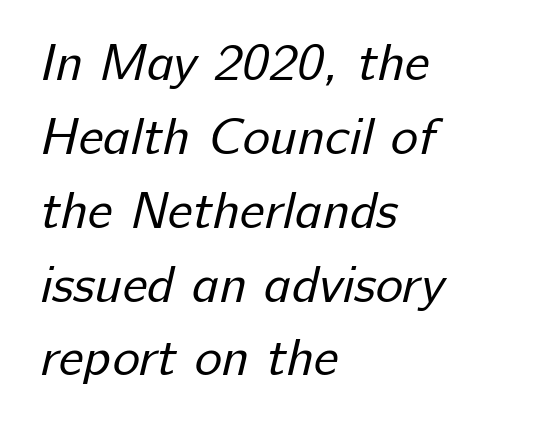
Q: Is the text bold? A: No.
Q: Is the typeface a serif or a sans-serif typeface? A: Sans-serif.
Q: Is the text underlined? A: No.
Q: How is the paragraph aligned? A: Left-aligned.
Q: Is the spacing between letters normal or unusually wide? A: Normal.
Q: Is the spacing between lines tight, normal or loose? A: Normal.
Q: Width (condensed, normal, or wide)? A: Normal.
Q: Stroke contrast? A: Low.
Q: x-height? A: Medium.
Q: Monospaced? A: No.
